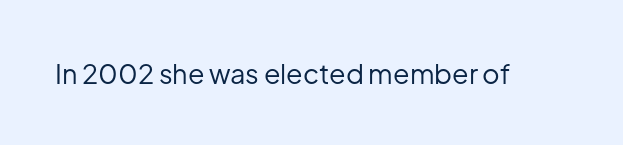
{"italic": "no", "bold": "no", "underline": "no", "letter_spacing": "normal", "letter_spacing_em": 0.0, "glyph_px": 27}
